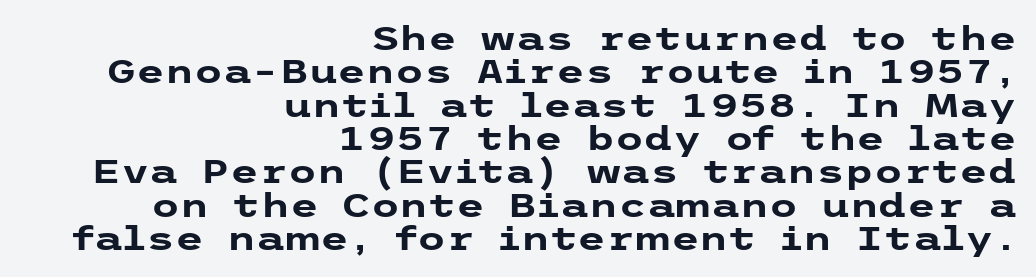
Each new line begins almost immediately beneath the previous one. The letters stand upright; this is a roman face. Grotesque or geometric, the face here clearly has no serifs. The passage shown has conventional tracking throughout.
